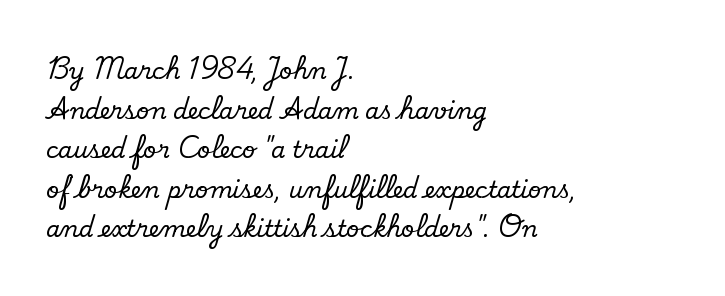
Q: Is the text italic (slanted)? A: Yes.
Q: Is the text underlined? A: No.
Q: How is the paragraph aligned? A: Left-aligned.
Q: Is the spacing between letters normal or unusually wide? A: Normal.
